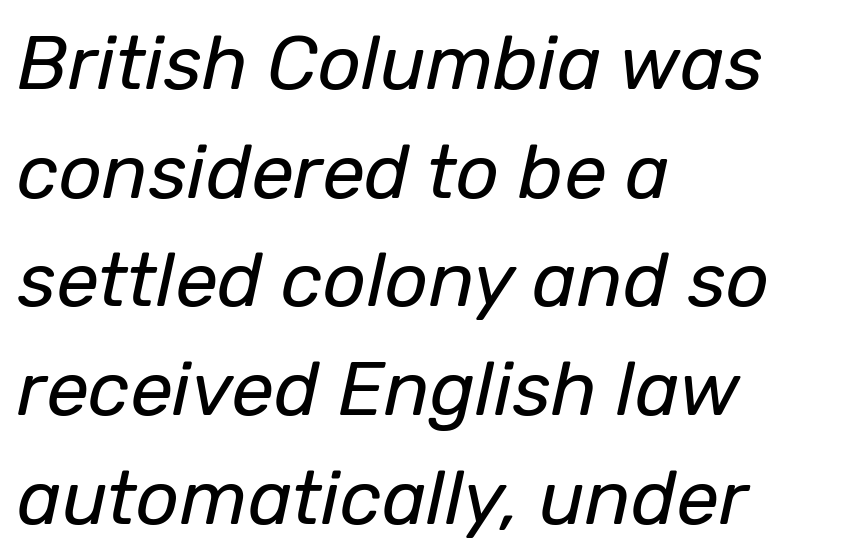
Q: Is the text bold? A: No.
Q: Is the text italic (slanted)? A: Yes, it leans right by about 12 degrees.
Q: Is the text underlined? A: No.
Q: How is the paragraph aligned? A: Left-aligned.
Q: Is the spacing between letters normal or unusually wide? A: Normal.
Q: Is the spacing between lines tight, normal or loose? A: Normal.
Q: Width (condensed, normal, or wide)? A: Normal.
Q: Stroke contrast? A: Low.
Q: x-height? A: Medium.
Q: Monospaced? A: No.
